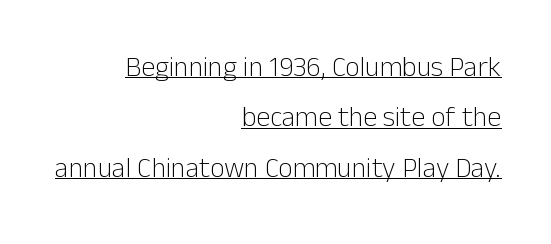
The image shows 28 px light sans-serif type, upright; set right-aligned, line spacing 1.8x, normal letter spacing, underlined; low stroke contrast and a medium x-height.
